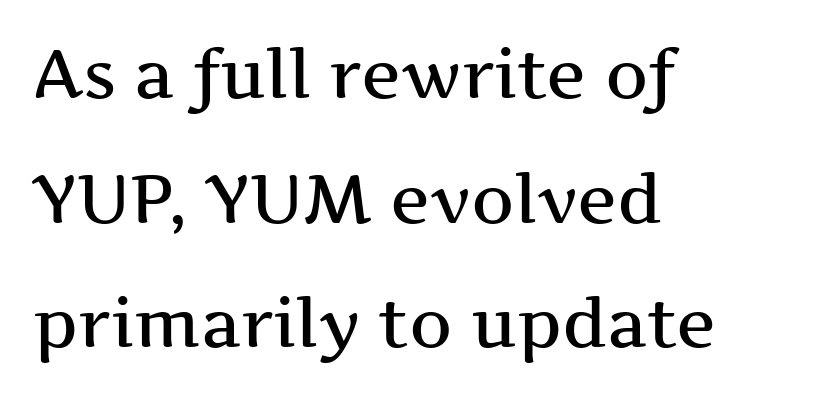
The image shows 67 px wide serif type, upright; set left-aligned, line spacing 1.86x, normal letter spacing, not underlined; medium stroke contrast and a medium x-height.
